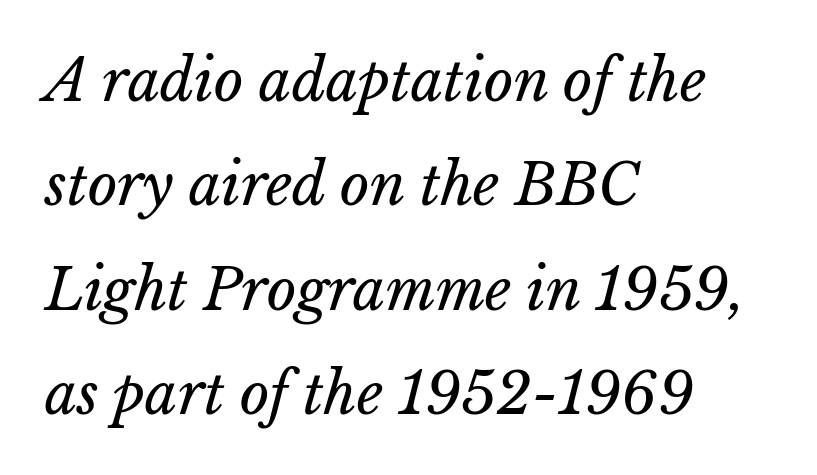
{"italic": "yes", "lean": "right", "slant_degrees": 15, "bold": "no", "weight": "regular", "width": "normal", "stroke_contrast": "low", "x_height": "medium", "monospaced": "no", "underline": "no", "align": "left", "line_spacing_ratio": 1.83, "letter_spacing": "normal", "letter_spacing_em": 0.0, "glyph_px": 57}
